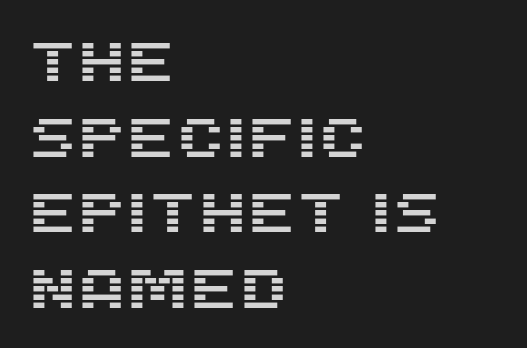
{"serif": "no", "italic": "no", "width": "normal", "stroke_contrast": "medium", "x_height": "large", "monospaced": "no", "underline": "no", "align": "left", "line_spacing": "normal", "line_spacing_ratio": 1.35, "letter_spacing": "normal", "letter_spacing_em": 0.0, "glyph_px": 56}
